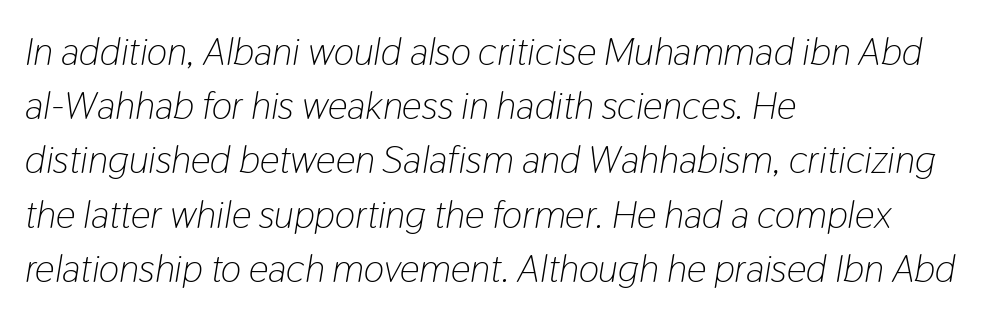
The image shows 39 px light, condensed type, italic (leaning right); set left-aligned, normal line spacing (1.39x), normal letter spacing, not underlined; low stroke contrast and a medium x-height.
